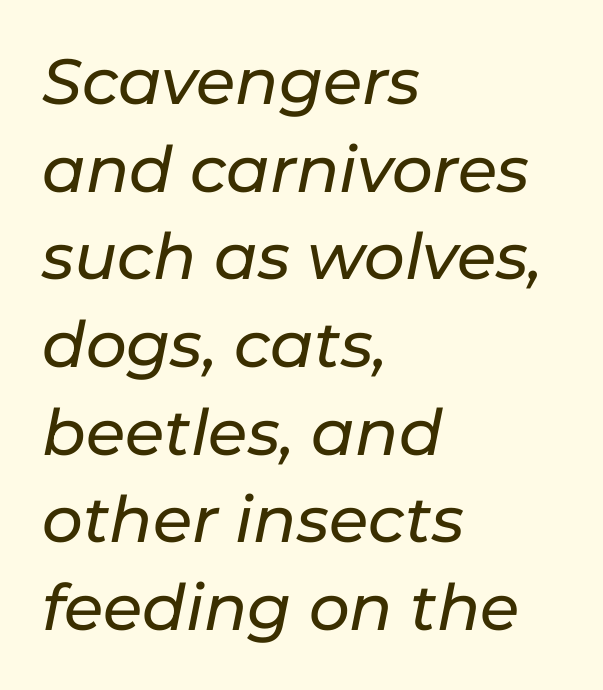
{"italic": "yes", "lean": "right", "slant_degrees": 11, "width": "normal", "stroke_contrast": "low", "x_height": "medium", "monospaced": "no", "underline": "no", "align": "left", "line_spacing": "normal", "line_spacing_ratio": 1.37, "letter_spacing": "normal", "letter_spacing_em": 0.0, "glyph_px": 64}
